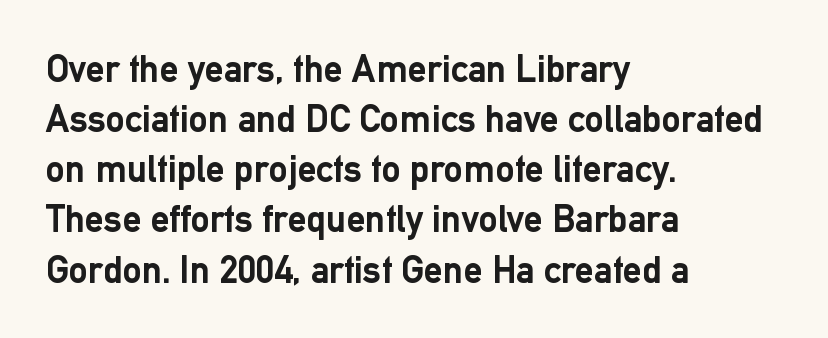
It's the straight-up-and-down kind of type. Character widths vary here, with narrow letters taking less room than wide ones. Horizontal alignment here is leftward, the default for most running prose. This sample keeps an unexceptional amount of space between lines. Font category for this specimen: sans-serif. Honestly, the letter spacing is just normal — you wouldn't notice it.
